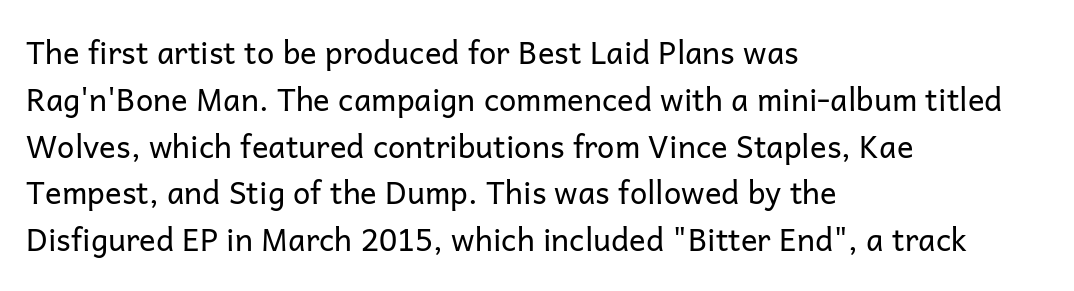
{"serif": "no", "italic": "no", "bold": "no", "weight": "regular", "width": "normal", "stroke_contrast": "low", "x_height": "medium", "monospaced": "no", "underline": "no", "align": "left", "line_spacing": "normal", "line_spacing_ratio": 1.51, "letter_spacing": "normal", "letter_spacing_em": 0.0, "glyph_px": 31}
